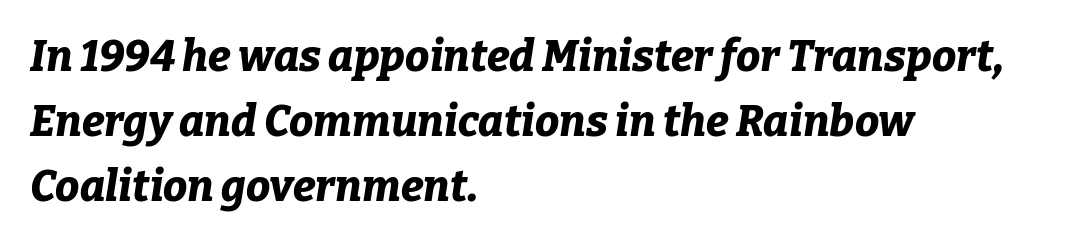
Q: Is the text bold? A: Yes.
Q: Is the text italic (slanted)? A: Yes, it leans right by about 9 degrees.
Q: Is the text underlined? A: No.
Q: How is the paragraph aligned? A: Left-aligned.
Q: Is the spacing between letters normal or unusually wide? A: Normal.
Q: Is the spacing between lines tight, normal or loose? A: Normal.
Q: Width (condensed, normal, or wide)? A: Normal.
Q: Stroke contrast? A: Low.
Q: x-height? A: Medium.
Q: Monospaced? A: No.
